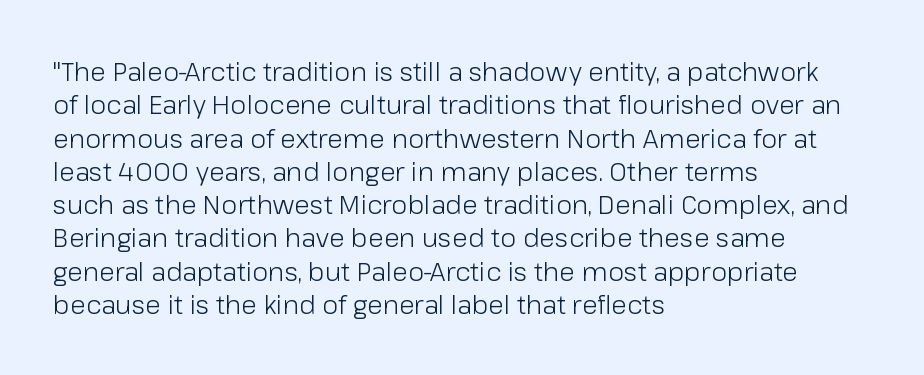
Q: Is the text bold? A: No.
Q: Is the text italic (slanted)? A: No, it is upright.
Q: Is the text underlined? A: No.
Q: How is the paragraph aligned? A: Left-aligned.
Q: Is the spacing between letters normal or unusually wide? A: Normal.
Q: Is the spacing between lines tight, normal or loose? A: Normal.
